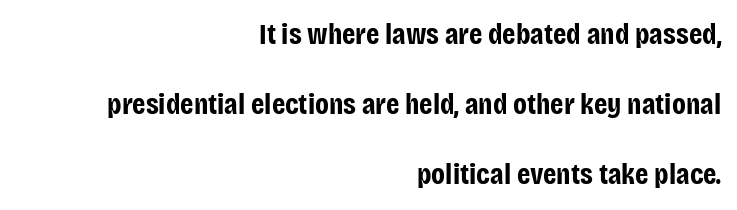
Lines of text with bare space underneath. No feet cap the strokes, marking this as sans-serif type. Note the varied advance widths — an 'i' is clearly narrower than an 'm'. Style check: upright.
